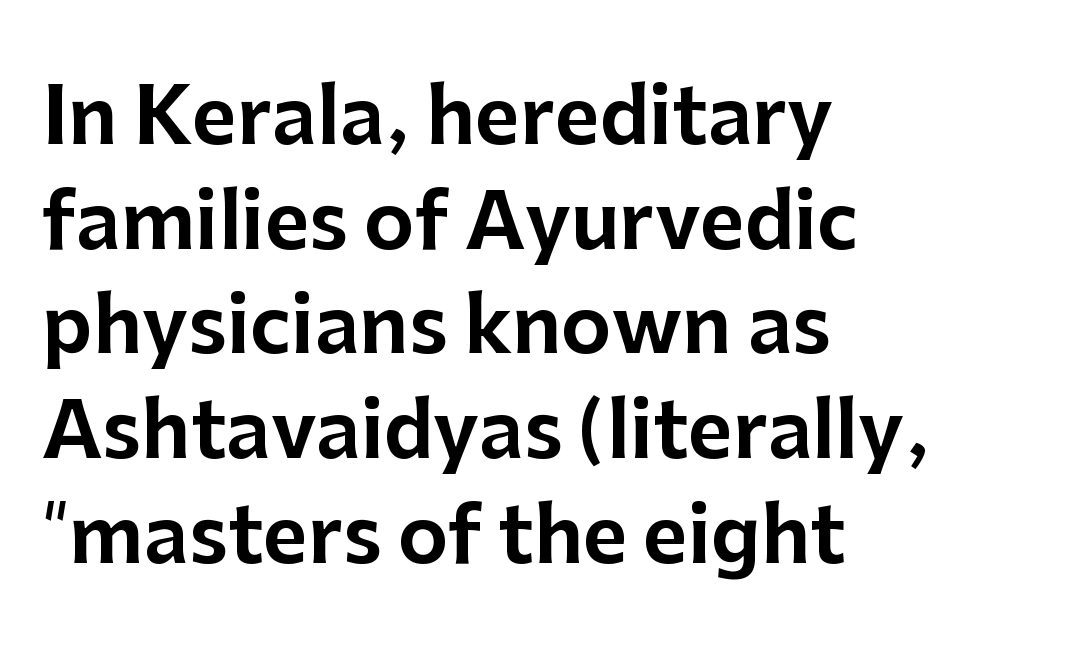
{"serif": "no", "italic": "no", "width": "normal", "stroke_contrast": "low", "x_height": "medium", "monospaced": "no", "underline": "no", "align": "left", "line_spacing": "normal", "line_spacing_ratio": 1.36, "letter_spacing": "normal", "letter_spacing_em": 0.0, "glyph_px": 77}
